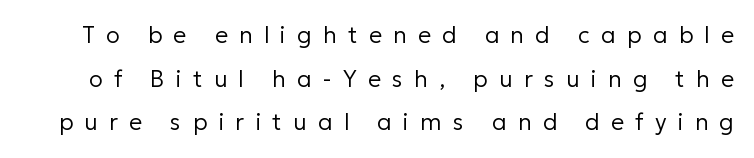
Q: Is the text bold? A: No.
Q: Is the text italic (slanted)? A: No, it is upright.
Q: Is the text underlined? A: No.
Q: Is the spacing between letters normal or unusually wide? A: Unusually wide.
Q: Is the spacing between lines tight, normal or loose? A: Loose.
